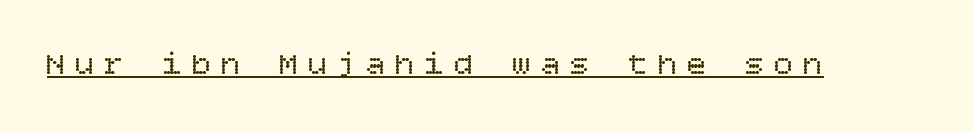
The letters are spread apart with noticeably loose tracking. The axis of the letterforms is exactly vertical. Underlining? Definitely there. Weight: regular or lighter.
